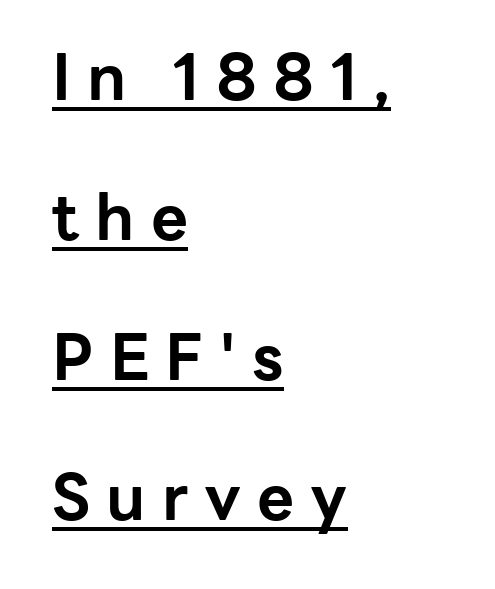
{"serif": "no", "italic": "no", "bold": "yes", "weight": "bold", "width": "normal", "stroke_contrast": "low", "x_height": "medium", "monospaced": "no", "underline": "yes", "align": "left", "line_spacing": "loose", "line_spacing_ratio": 2.19, "letter_spacing": "wide", "letter_spacing_em": 0.25, "glyph_px": 64}
